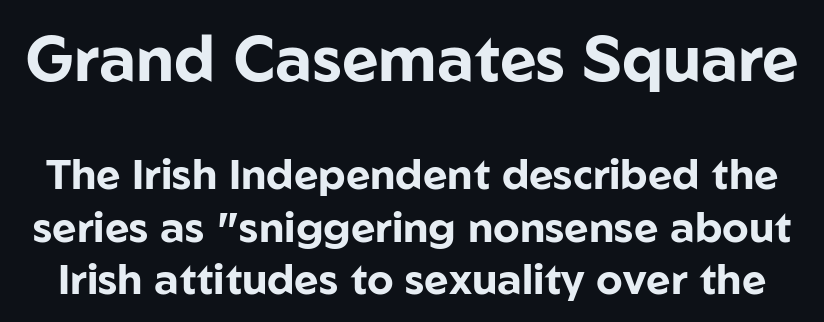
The image shows 63 px bold sans-serif type, upright; set normal line spacing (1.25x), normal letter spacing, not underlined; the first (top) block is 1.5x larger; low stroke contrast and a medium x-height.
